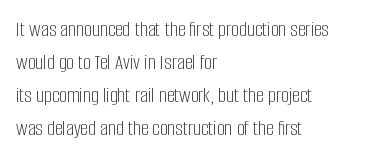
{"italic": "no", "bold": "no", "underline": "no", "align": "left", "line_spacing": "normal", "line_spacing_ratio": 1.5, "letter_spacing": "normal", "letter_spacing_em": 0.0, "glyph_px": 22}
